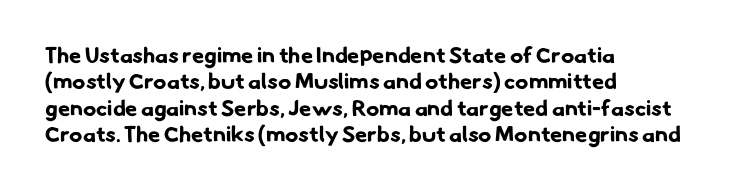
Q: Is the text bold? A: Yes.
Q: Is the text underlined? A: No.
Q: How is the paragraph aligned? A: Left-aligned.
Q: Is the spacing between letters normal or unusually wide? A: Normal.
